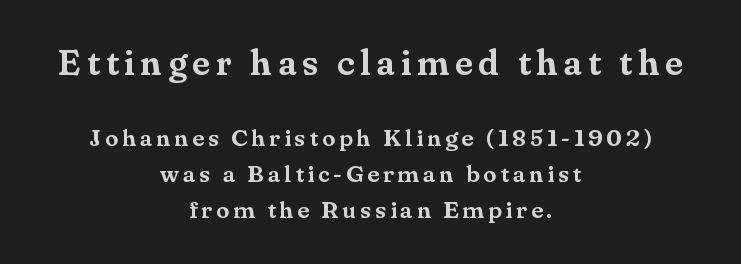
Q: Is the text italic (slanted)? A: No, it is upright.
Q: Is the typeface a serif or a sans-serif typeface? A: Serif.
Q: Is the text underlined? A: No.
Q: How is the paragraph aligned? A: Centered.
Q: Is the spacing between lines tight, normal or loose? A: Normal.
Q: Which block of text is set in a larger size, the first (top) or the second (bottom)? A: The first (top) one.
Q: Width (condensed, normal, or wide)? A: Normal.
Q: Stroke contrast? A: Medium.
Q: x-height? A: Small.
Q: Monospaced? A: No.
